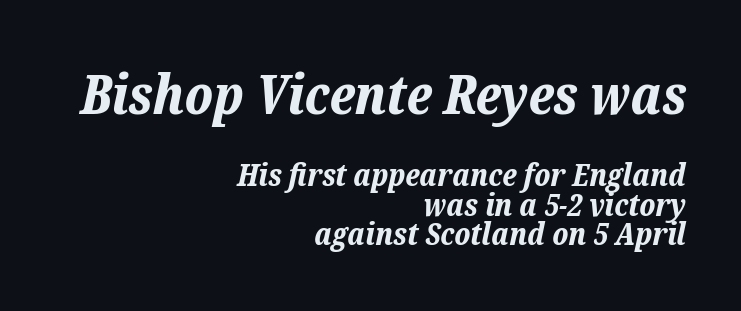
{"italic": "yes", "lean": "right", "slant_degrees": 12, "bold": "yes", "weight": "bold", "width": "normal", "stroke_contrast": "low", "x_height": "medium", "monospaced": "no", "underline": "no", "align": "right", "line_spacing": "tight", "line_spacing_ratio": 0.96, "letter_spacing": "normal", "letter_spacing_em": 0.0, "larger_block": "first", "size_ratio": 1.77, "glyph_px": 55}
